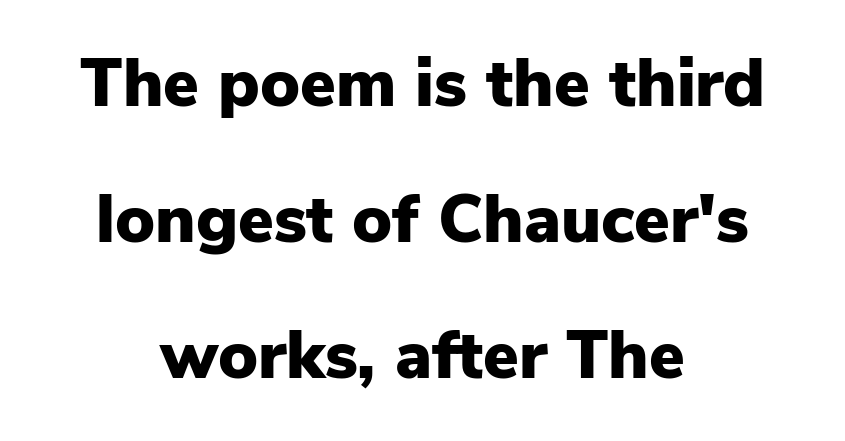
{"serif": "no", "italic": "no", "bold": "yes", "weight": "heavy", "width": "normal", "stroke_contrast": "low", "x_height": "medium", "monospaced": "no", "underline": "no", "align": "center", "line_spacing": "loose", "line_spacing_ratio": 2.03, "letter_spacing": "normal", "letter_spacing_em": 0.0, "glyph_px": 67}
